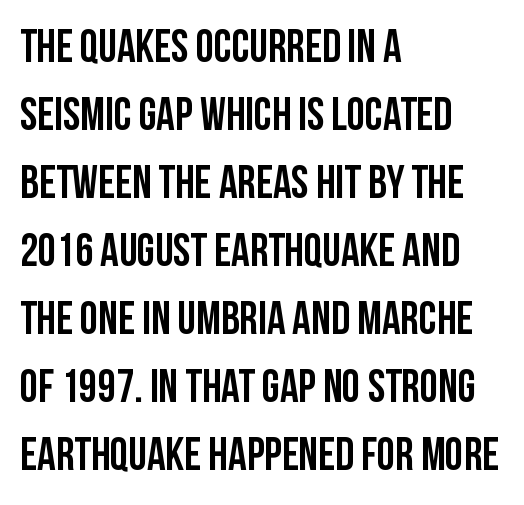
Tracking here is standard; glyphs follow each other at the usual distance. Alignment: flush left. Posture: straight, roman, zero tilt. Spacing verdict: proportional, widths tailored to each character.
